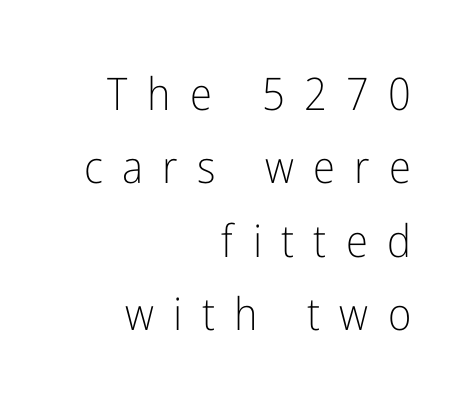
This rendering features lettering with no underline. Upright lettering throughout. Nothing sits at the stroke ends, so this counts as sans-serif. Vertically, the passage feels balanced, rows spaced as you'd expect.
